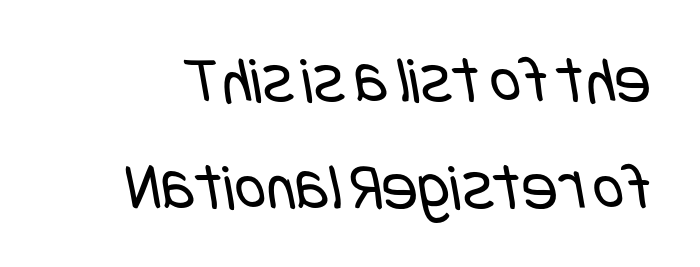
{"serif": "no", "bold": "no", "weight": "regular", "width": "condensed", "stroke_contrast": "low", "x_height": "large", "underline": "no", "line_spacing": "normal", "line_spacing_ratio": 1.59, "letter_spacing": "normal", "letter_spacing_em": 0.0, "glyph_px": 67}
